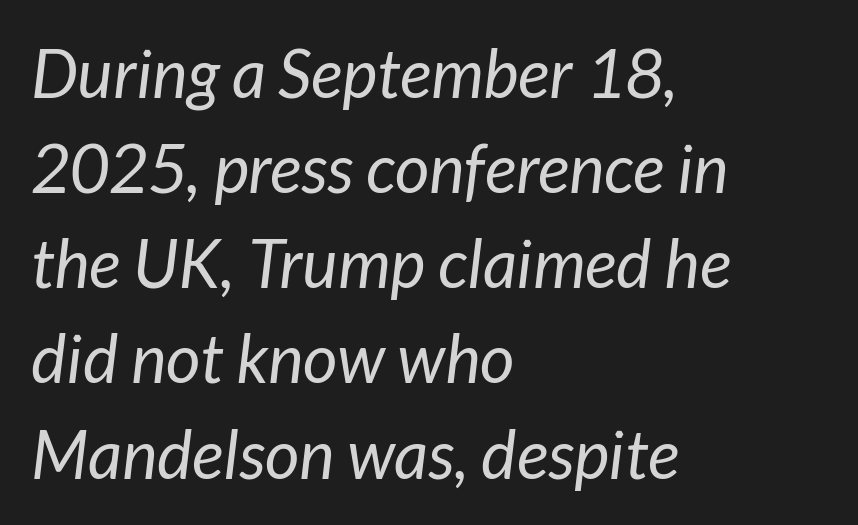
{"italic": "yes", "lean": "right", "slant_degrees": 7, "bold": "no", "weight": "regular", "width": "normal", "stroke_contrast": "low", "x_height": "medium", "monospaced": "no", "underline": "no", "align": "left", "line_spacing": "normal", "line_spacing_ratio": 1.42, "letter_spacing": "normal", "letter_spacing_em": 0.0, "glyph_px": 67}
